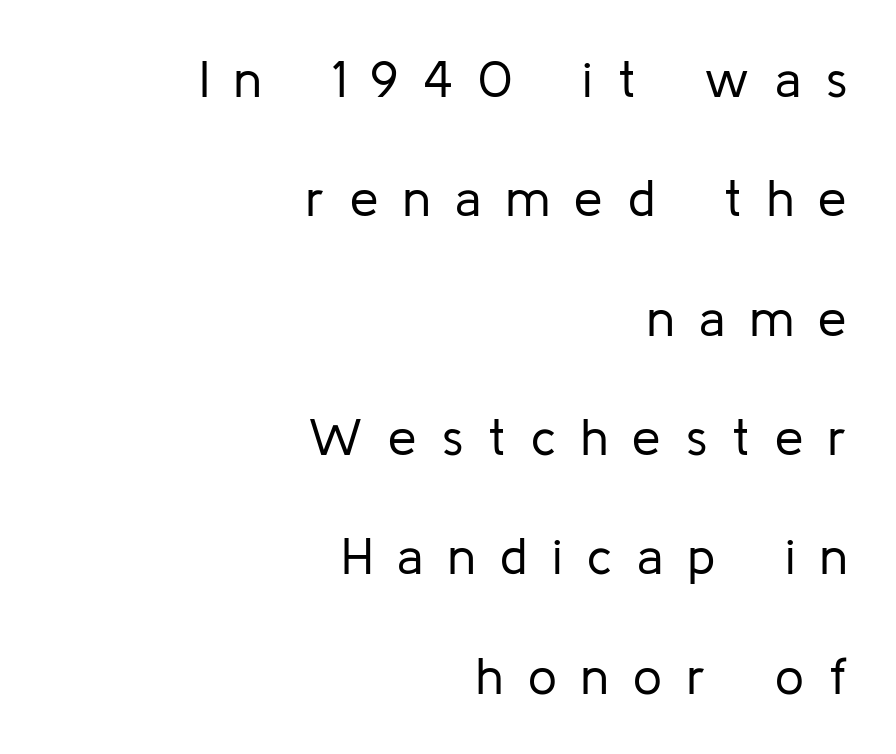
The image shows 51 px regular-weight sans-serif type, upright; set right-aligned, loose line spacing (2.34x), unusually wide letter spacing (+0.49 em), not underlined; low stroke contrast and a medium x-height.
